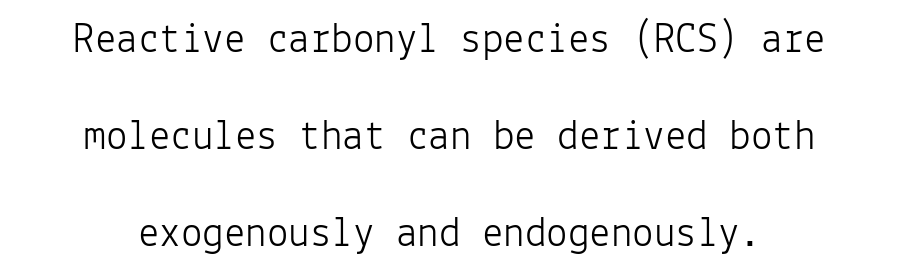
Q: Is the text bold? A: No.
Q: Is the text italic (slanted)? A: No, it is upright.
Q: Is the typeface a serif or a sans-serif typeface? A: Sans-serif.
Q: Is the text underlined? A: No.
Q: How is the paragraph aligned? A: Centered.
Q: Is the spacing between letters normal or unusually wide? A: Normal.
Q: Is the spacing between lines tight, normal or loose? A: Loose.
Q: Width (condensed, normal, or wide)? A: Normal.
Q: Stroke contrast? A: Low.
Q: x-height? A: Medium.
Q: Monospaced? A: Yes.
